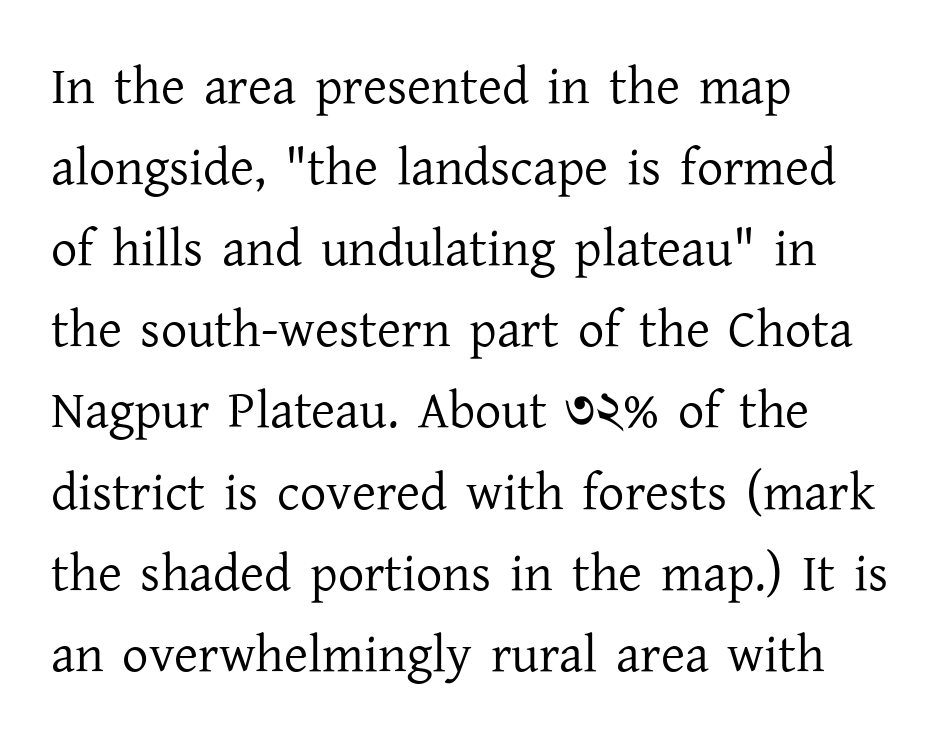
Nothing heavy about these letters — not bold at all. You could not count columns in this text — the font is proportionally spaced. These lines keep a tight, regular rhythm from letter to letter. Summary of vertical rhythm: regular, with standard interline spacing. This rendering employs a face with finishing strokes, i.e., a serif.
